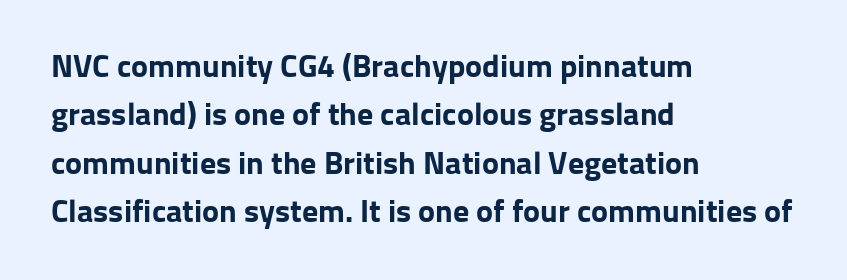
The image shows 32 px bold sans-serif type, upright; set left-aligned, normal line spacing (1.51x), normal letter spacing, not underlined; low stroke contrast and a medium x-height.
